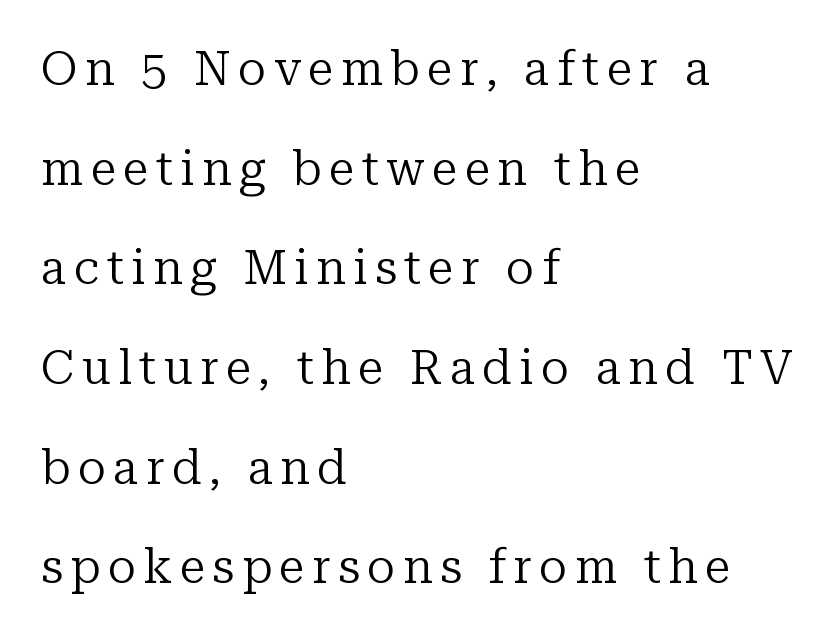
The image shows 47 px regular-weight serif type, upright; set left-aligned, loose line spacing (2.12x), not underlined; low stroke contrast and a medium x-height.
